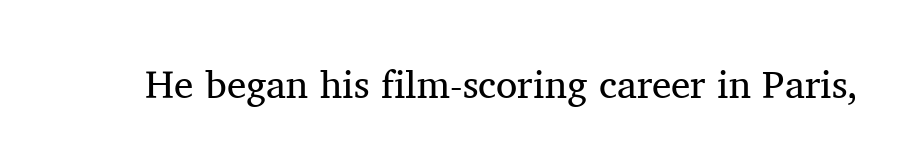
Varying glyph widths throughout — classic text-font behaviour. Words float on clear page, feet unadorned. These glyphs show unthickened strokes, regular width or finer. You could call the tracking neutral — neither tight nor loose. These lines were composed using upright roman letters.
